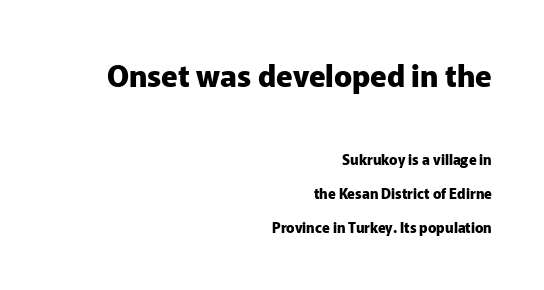
The space beneath each line is pristine and unruled. Students, note that the glyphs here touch the page at normal intervals. In terms of posture, this sample is upright. The text was rendered using a sans face with plain stroke endings.
